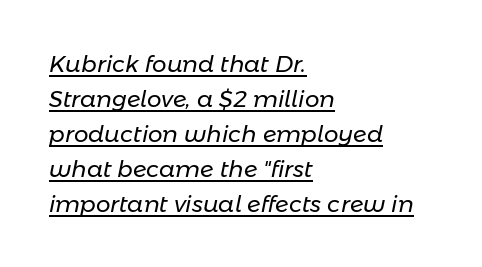
The image shows 23 px text type, italic (leaning right); set left-aligned, normal line spacing (1.52x), normal letter spacing, underlined.
